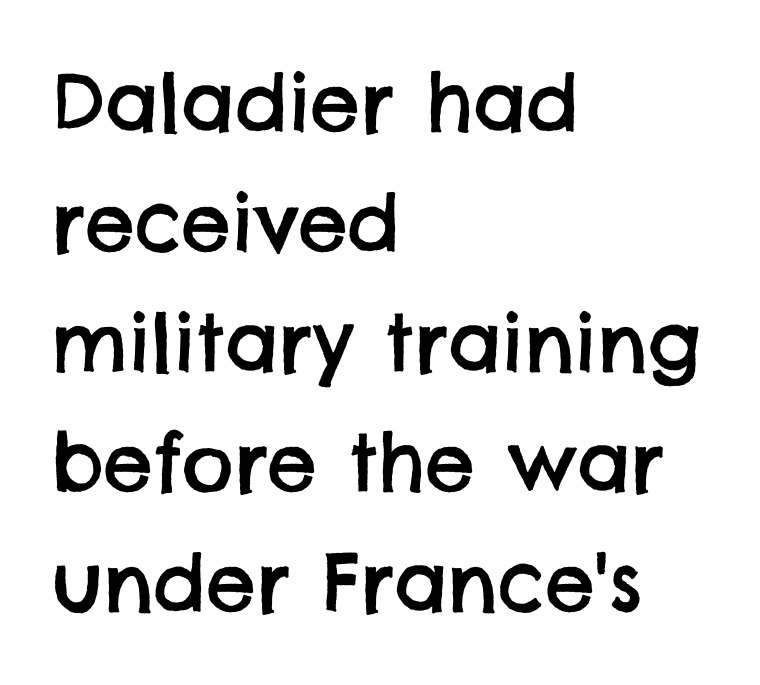
The image shows 79 px sans-serif type; set left-aligned, normal line spacing (1.52x), normal letter spacing, not underlined; low stroke contrast and a large x-height.
